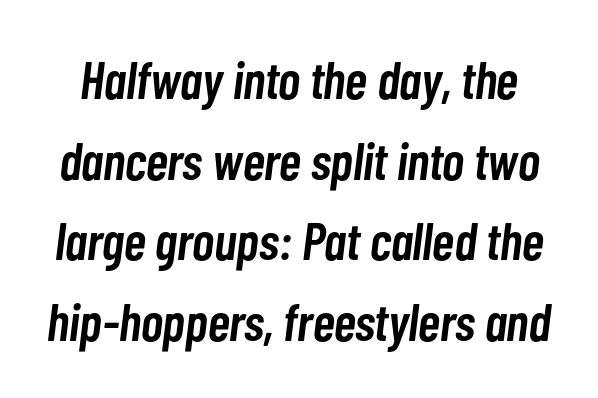
It's the slanting kind of type. The vertical gap from one line to the next is medium. Any mark beneath the type? The region is blank. Each word holds together tightly as a unit, with standard inter-letter gaps. These lines are rendered in a variable-pitch font. A bit beefed up — I'd call it semibold rather than bold.
